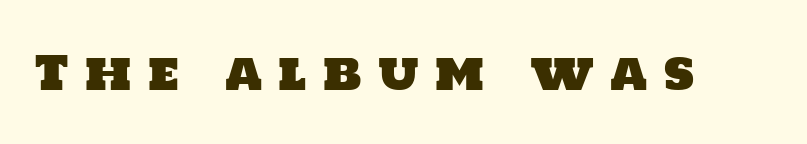
Q: Is the typeface a serif or a sans-serif typeface? A: Sans-serif.
Q: Is the text underlined? A: No.
Q: Is the spacing between letters normal or unusually wide? A: Unusually wide.
Q: Width (condensed, normal, or wide)? A: Normal.
Q: Stroke contrast? A: Low.
Q: x-height? A: Large.
Q: Monospaced? A: No.
